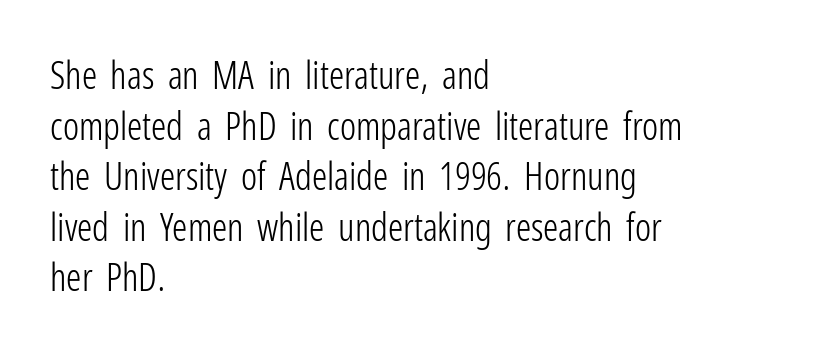
{"serif": "no", "italic": "no", "bold": "no", "weight": "light", "width": "condensed", "stroke_contrast": "low", "x_height": "medium", "monospaced": "no", "underline": "no", "align": "left", "line_spacing": "normal", "line_spacing_ratio": 1.33, "letter_spacing": "normal", "letter_spacing_em": 0.0, "glyph_px": 38}
